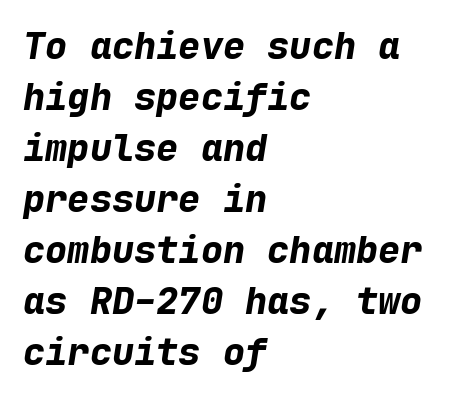
{"italic": "yes", "lean": "right", "slant_degrees": 9, "bold": "yes", "weight": "bold", "width": "normal", "stroke_contrast": "low", "x_height": "medium", "monospaced": "yes", "underline": "no", "align": "left", "line_spacing": "normal", "line_spacing_ratio": 1.38, "letter_spacing": "normal", "letter_spacing_em": 0.0, "glyph_px": 37}
